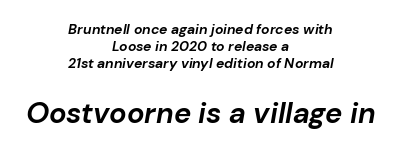
Q: Is the text bold? A: Yes.
Q: Is the text italic (slanted)? A: Yes, it leans right by about 10 degrees.
Q: Is the text underlined? A: No.
Q: How is the paragraph aligned? A: Centered.
Q: Is the spacing between letters normal or unusually wide? A: Normal.
Q: Which block of text is set in a larger size, the first (top) or the second (bottom)? A: The second (bottom) one.
Q: Width (condensed, normal, or wide)? A: Normal.
Q: Stroke contrast? A: Low.
Q: x-height? A: Medium.
Q: Monospaced? A: No.
